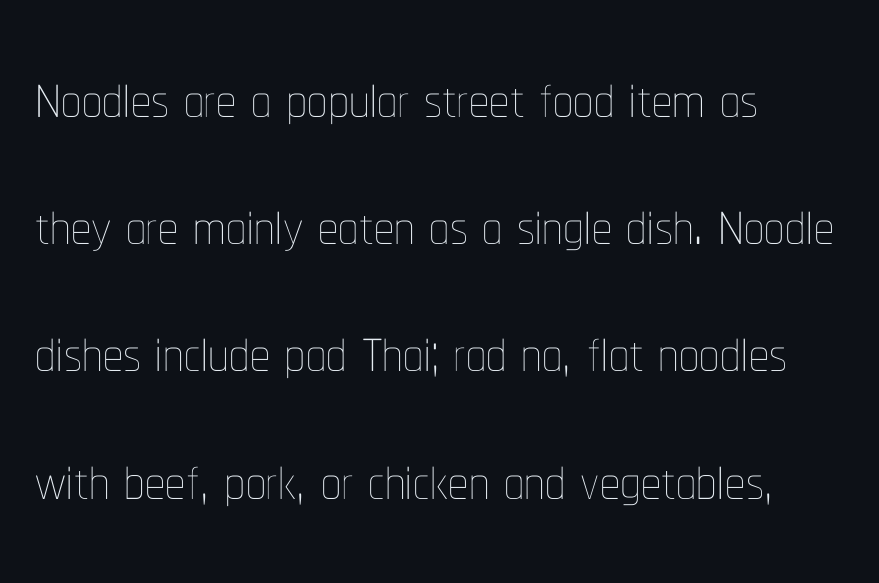
Q: Is the text bold? A: No.
Q: Is the text italic (slanted)? A: No, it is upright.
Q: Is the text underlined? A: No.
Q: How is the paragraph aligned? A: Left-aligned.
Q: Is the spacing between letters normal or unusually wide? A: Normal.
Q: Is the spacing between lines tight, normal or loose? A: Normal.
Q: Width (condensed, normal, or wide)? A: Condensed.
Q: Stroke contrast? A: Low.
Q: x-height? A: Medium.
Q: Monospaced? A: No.
